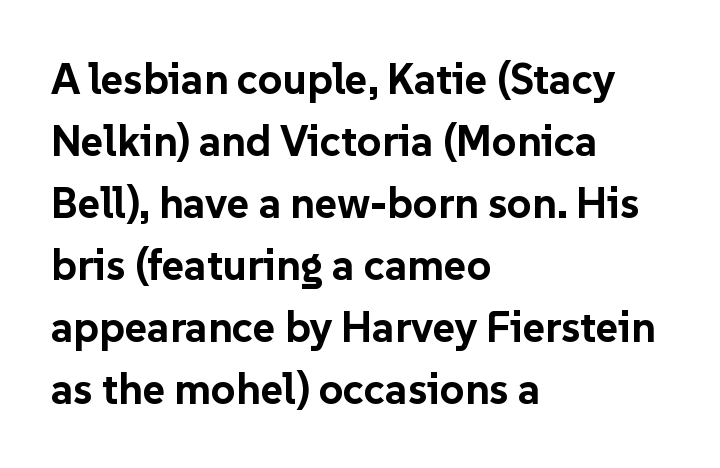
{"serif": "no", "italic": "no", "bold": "yes", "weight": "bold", "width": "normal", "stroke_contrast": "low", "x_height": "medium", "monospaced": "no", "underline": "no", "align": "left", "line_spacing": "normal", "line_spacing_ratio": 1.44, "letter_spacing": "normal", "letter_spacing_em": 0.0, "glyph_px": 43}
